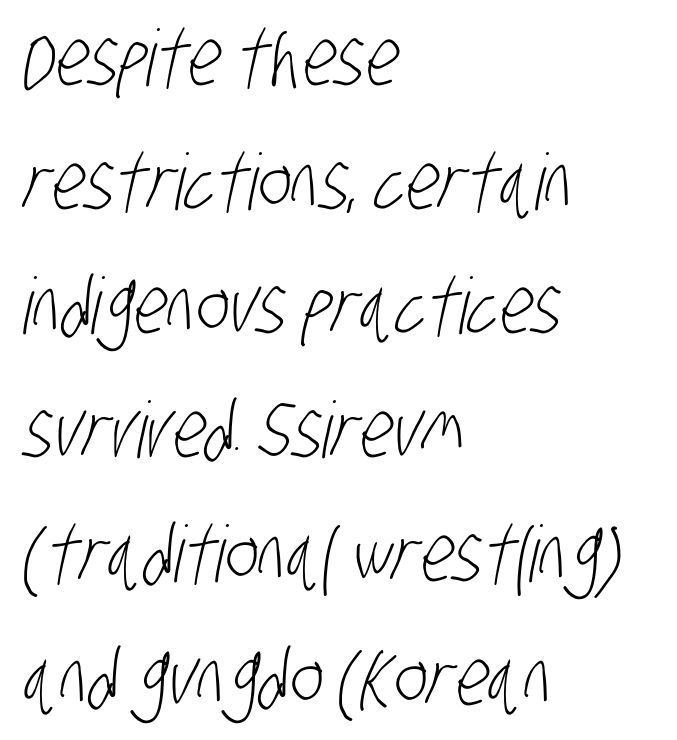
{"serif": "no", "bold": "no", "weight": "light", "width": "condensed", "stroke_contrast": "low", "x_height": "large", "monospaced": "no", "underline": "no", "align": "left", "line_spacing": "normal", "line_spacing_ratio": 1.59, "letter_spacing": "normal", "letter_spacing_em": 0.0, "glyph_px": 78}
